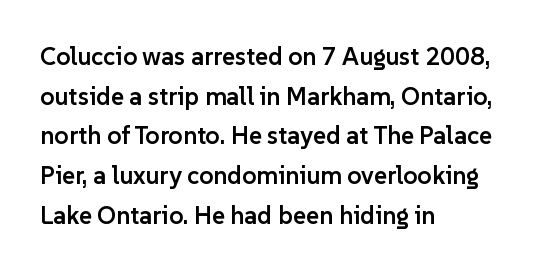
The image shows 25 px text type, upright; set left-aligned, normal line spacing (1.59x), normal letter spacing, not underlined.
